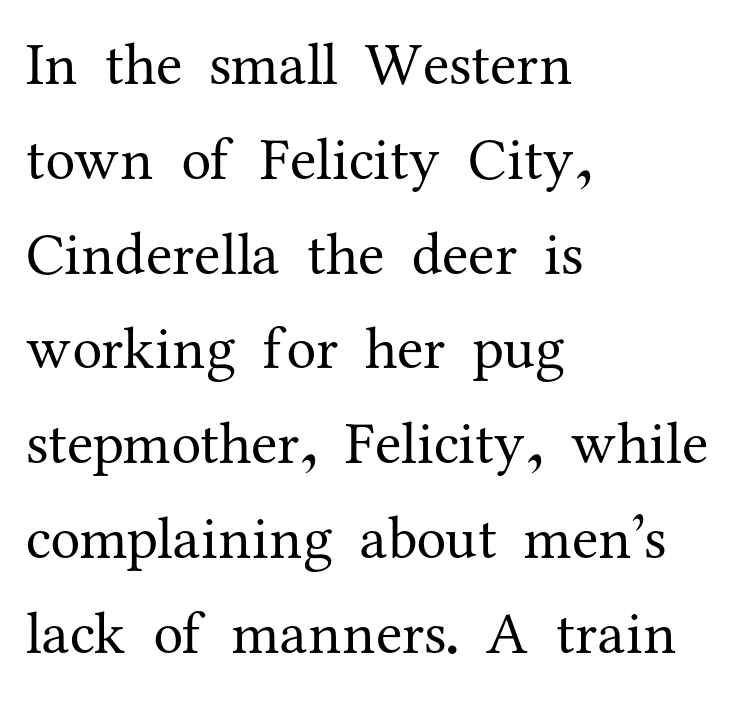
Q: Is the text bold? A: No.
Q: Is the text italic (slanted)? A: No, it is upright.
Q: Is the typeface a serif or a sans-serif typeface? A: Serif.
Q: Is the text underlined? A: No.
Q: How is the paragraph aligned? A: Left-aligned.
Q: Is the spacing between letters normal or unusually wide? A: Normal.
Q: Is the spacing between lines tight, normal or loose? A: Normal.
Q: Width (condensed, normal, or wide)? A: Normal.
Q: Stroke contrast? A: Medium.
Q: x-height? A: Medium.
Q: Monospaced? A: No.
